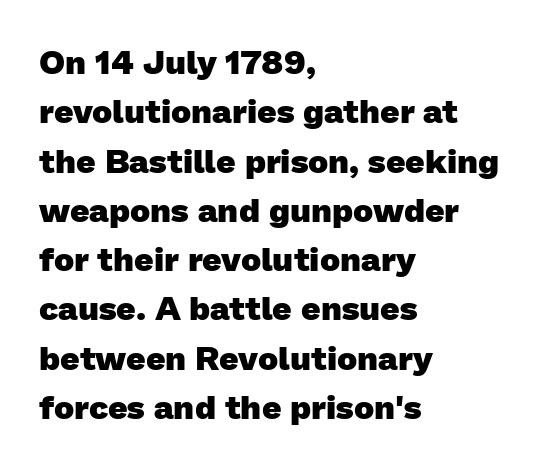
{"serif": "no", "bold": "yes", "weight": "heavy", "width": "normal", "stroke_contrast": "low", "x_height": "medium", "monospaced": "no", "underline": "no", "align": "left", "line_spacing": "normal", "line_spacing_ratio": 1.45, "letter_spacing": "normal", "letter_spacing_em": 0.0, "glyph_px": 34}
